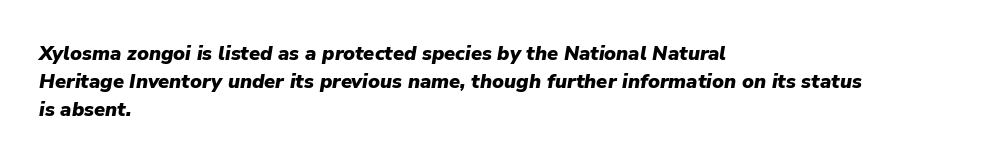
Interline gaps are of average width in this sample. This sample is left-justified, so line endings fall wherever the words run out. Is the type bold? Yes — the strokes are clearly thick and heavy. Plain, unruled lines of type. Caption: standard tracking, unaltered.
